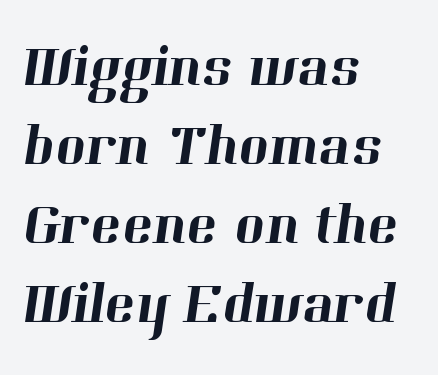
The image shows 58 px serif type; set left-aligned, normal line spacing (1.36x), normal letter spacing, not underlined; high stroke contrast and a medium x-height.
